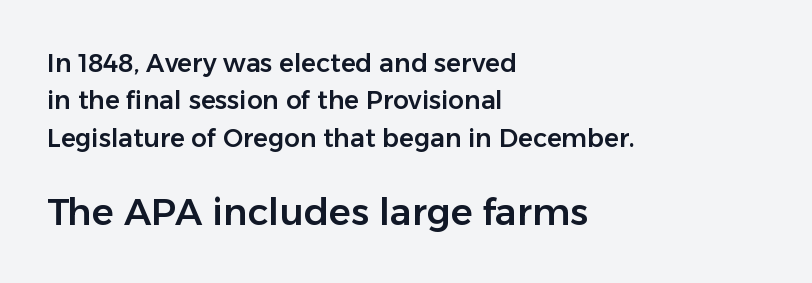
The image shows 37 px sans-serif type, upright; set left-aligned, normal line spacing (1.5x), normal letter spacing, not underlined; the second (bottom) block is 1.48x larger; low stroke contrast and a medium x-height.
